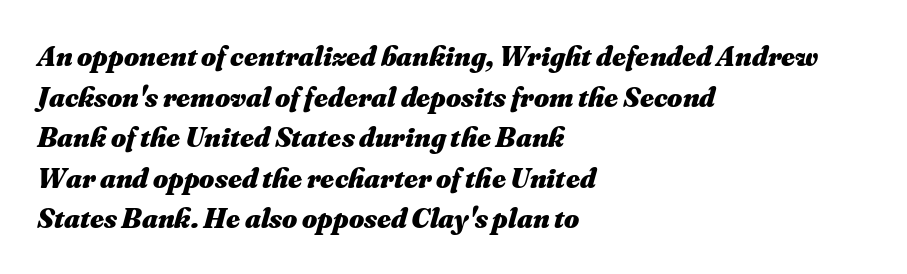
Compared with an ordinary text face, these strokes are far heavier — a full bold. You could not count columns in this text — the font is proportionally spaced. Emphasis-style slanted type is in use. Summary of vertical rhythm: regular, with standard interline spacing.
